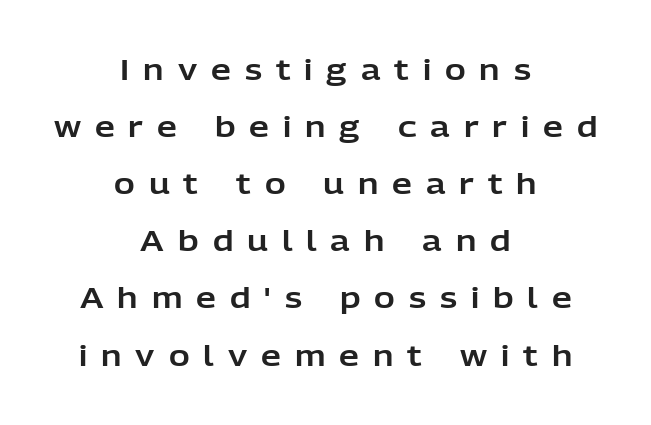
{"serif": "no", "italic": "no", "width": "normal", "stroke_contrast": "low", "x_height": "medium", "monospaced": "no", "underline": "no", "align": "center", "line_spacing": "loose", "line_spacing_ratio": 2.04, "letter_spacing": "wide", "letter_spacing_em": 0.5, "glyph_px": 28}
